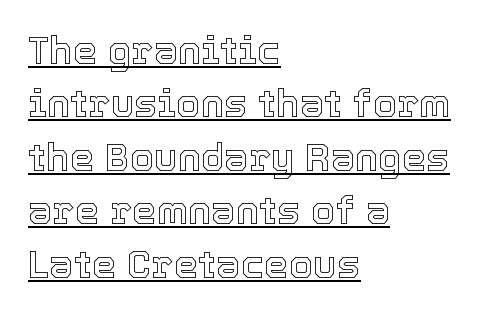
Q: Is the text italic (slanted)? A: No, it is upright.
Q: Is the text underlined? A: Yes.
Q: How is the paragraph aligned? A: Left-aligned.
Q: Is the spacing between letters normal or unusually wide? A: Normal.
Q: Is the spacing between lines tight, normal or loose? A: Normal.
Q: Width (condensed, normal, or wide)? A: Normal.
Q: x-height? A: Medium.
Q: Monospaced? A: No.
